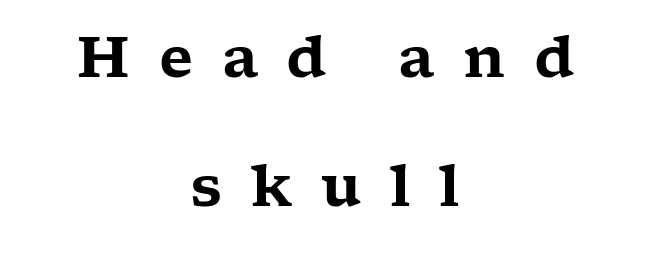
{"serif": "yes", "italic": "no", "width": "wide", "stroke_contrast": "low", "x_height": "medium", "monospaced": "no", "underline": "no", "align": "center", "line_spacing": "loose", "line_spacing_ratio": 2.27, "letter_spacing": "wide", "letter_spacing_em": 0.5, "glyph_px": 57}
